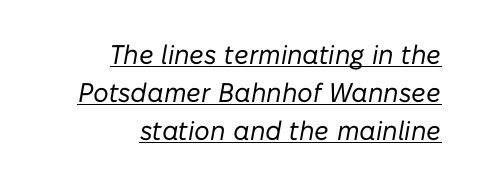
{"italic": "yes", "lean": "right", "slant_degrees": 10, "bold": "no", "underline": "yes", "align": "right", "line_spacing": "normal", "line_spacing_ratio": 1.4, "letter_spacing": "normal", "letter_spacing_em": 0.0, "glyph_px": 27}
